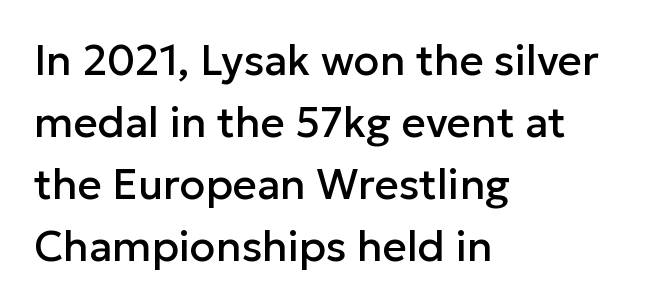
This rendering uses left alignment, leaving the right contour irregular. Does the lettering tilt? It doesn't — this is upright. The passage shown has conventional tracking throughout. Proportional: the letters do not fall into vertical columns.
